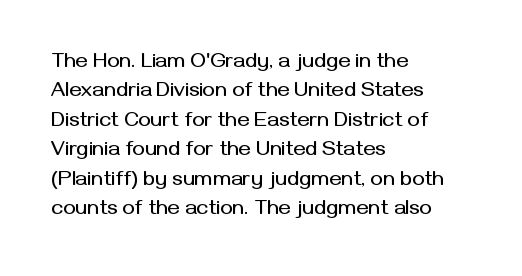
If you drew a ruler down the left edge, every line would touch it. The foot of each line stays bare and open. What's the leading like? Ordinary, nothing unusual. The axis of the letterforms is exactly vertical. Observe the ordinary spacing: letters are neighbours, not strangers.
